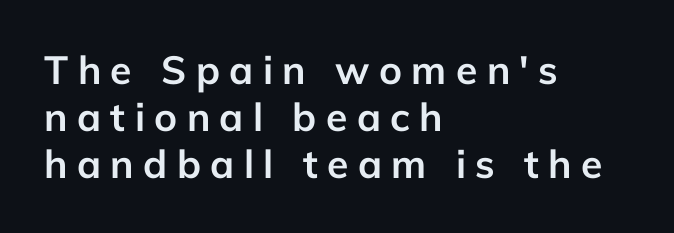
The zone under the glyphs is completely vacant. Varying glyph widths throughout — classic text-font behaviour. The line texture is sparse and dotted thanks to wide tracking. Note: no serifs on the glyphs.
